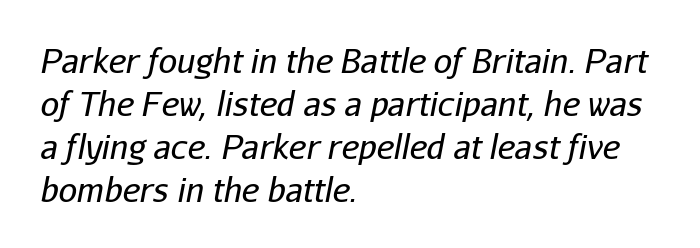
{"italic": "yes", "lean": "right", "slant_degrees": 11, "bold": "no", "weight": "regular", "width": "normal", "stroke_contrast": "low", "x_height": "medium", "monospaced": "no", "underline": "no", "align": "left", "line_spacing": "normal", "line_spacing_ratio": 1.3, "letter_spacing": "normal", "letter_spacing_em": 0.0, "glyph_px": 33}
